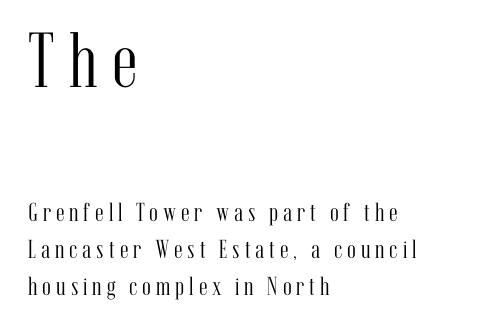
{"serif": "yes", "italic": "no", "bold": "no", "weight": "light", "width": "condensed", "stroke_contrast": "medium", "x_height": "medium", "monospaced": "no", "underline": "no", "align": "left", "line_spacing": "normal", "line_spacing_ratio": 1.42, "larger_block": "first", "size_ratio": 3.0, "glyph_px": 78}
